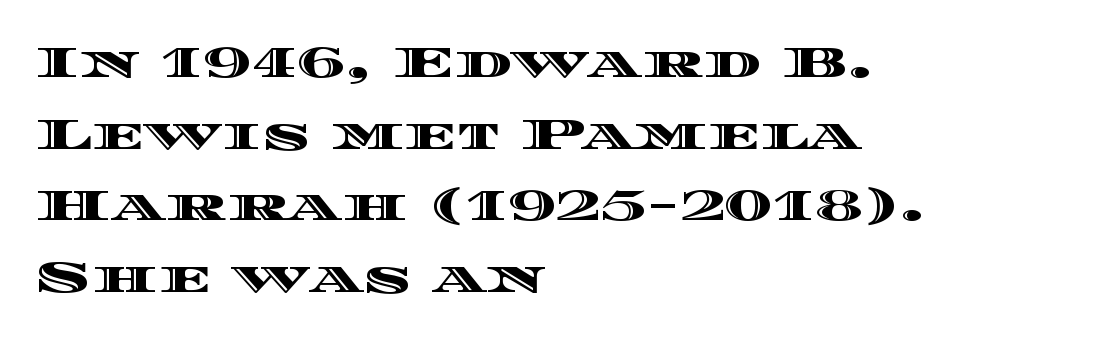
The image shows 45 px wide type, upright; set left-aligned, normal line spacing (1.59x), normal letter spacing, not underlined; a large x-height.
